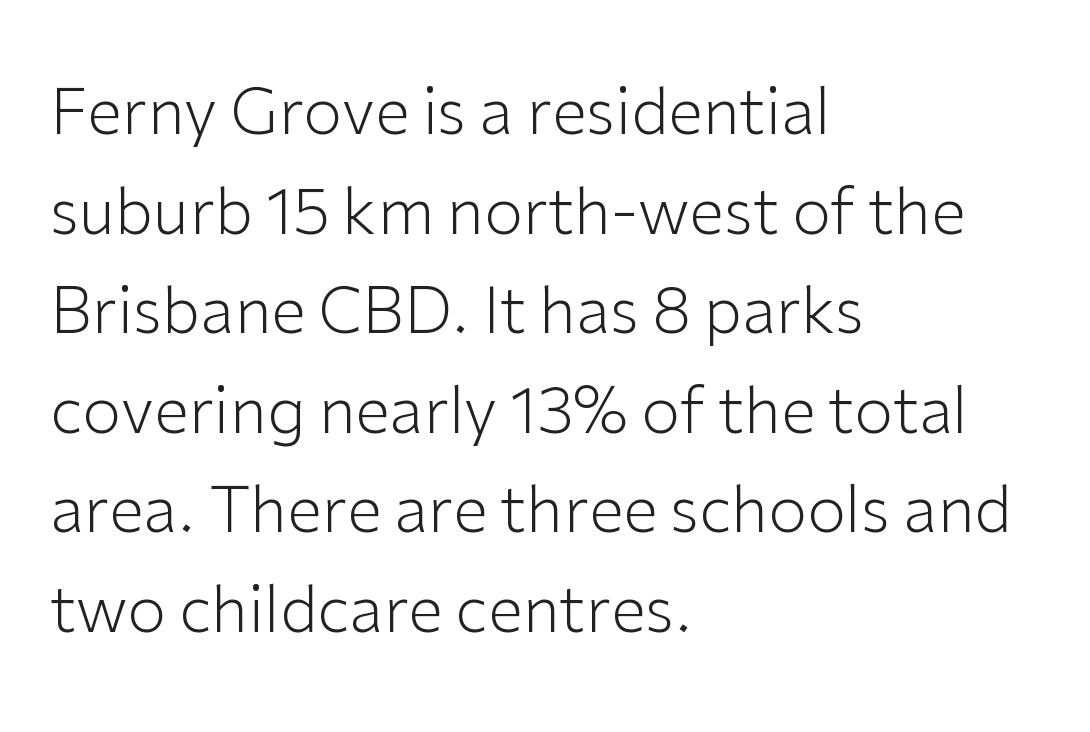
Q: Is the text bold? A: No.
Q: Is the text italic (slanted)? A: No, it is upright.
Q: Is the typeface a serif or a sans-serif typeface? A: Sans-serif.
Q: Is the text underlined? A: No.
Q: How is the paragraph aligned? A: Left-aligned.
Q: Is the spacing between letters normal or unusually wide? A: Normal.
Q: Is the spacing between lines tight, normal or loose? A: Normal.
Q: Width (condensed, normal, or wide)? A: Normal.
Q: Stroke contrast? A: Low.
Q: x-height? A: Medium.
Q: Monospaced? A: No.
